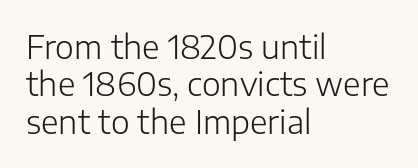
{"serif": "no", "italic": "no", "bold": "no", "weight": "light", "width": "normal", "stroke_contrast": "low", "x_height": "medium", "monospaced": "no", "underline": "no", "align": "left", "line_spacing_ratio": 1.17, "letter_spacing": "normal", "letter_spacing_em": 0.0, "glyph_px": 32}
